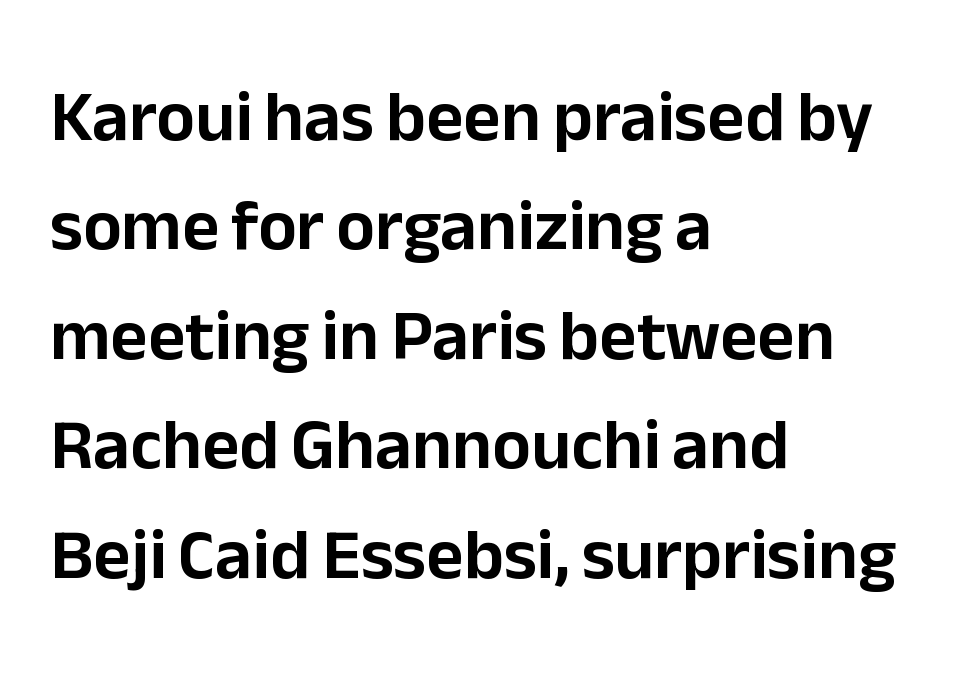
Q: Is the text italic (slanted)? A: No, it is upright.
Q: Is the typeface a serif or a sans-serif typeface? A: Sans-serif.
Q: Is the text underlined? A: No.
Q: How is the paragraph aligned? A: Left-aligned.
Q: Is the spacing between letters normal or unusually wide? A: Normal.
Q: Is the spacing between lines tight, normal or loose? A: Normal.
Q: Width (condensed, normal, or wide)? A: Normal.
Q: Stroke contrast? A: Low.
Q: x-height? A: Medium.
Q: Monospaced? A: No.
